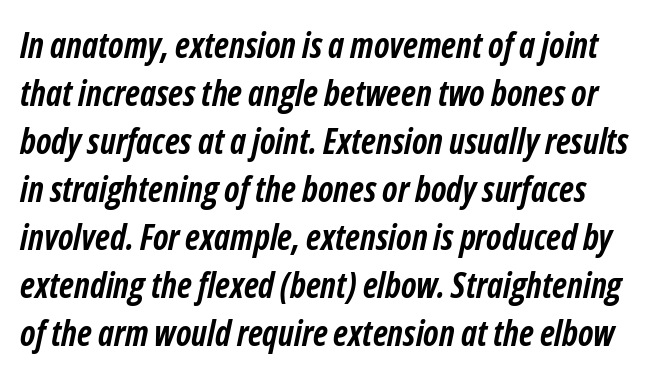
A typesetter would mark this as italic. Proportional: the letters do not fall into vertical columns. Vertical spacing — default. The tracking reads as untouched default to a designer's eye. A full-strength bold gives these letters their thick strokes.
